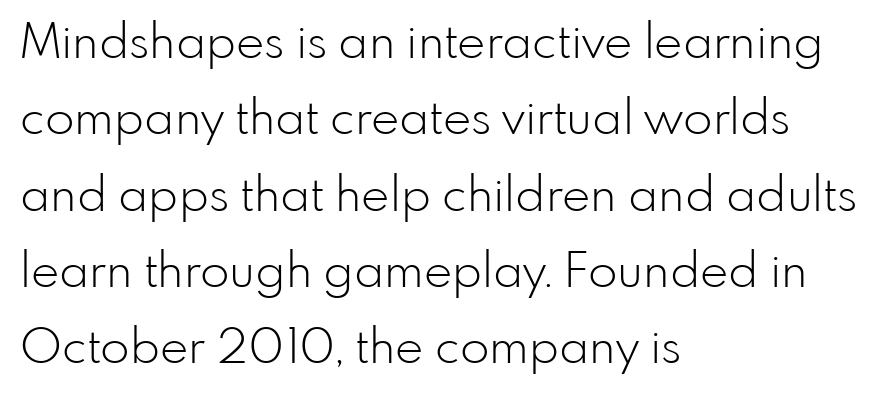
Compared with typical paragraphs, the rows here are spaced about the same. Anything drawn beneath the words? Only blank space. The rag falls on the right side of this text block. Nothing sits at the stroke ends, so this counts as sans-serif. Characters remain perfectly vertical along every line. The passage shown has conventional tracking throughout.
